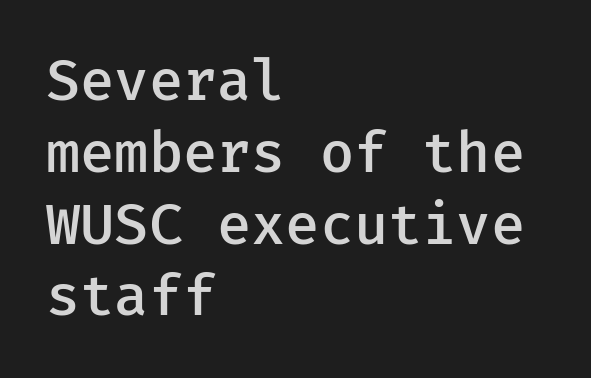
The image shows 57 px semibold sans-serif type, upright; set left-aligned, normal line spacing (1.26x), normal letter spacing, not underlined; low stroke contrast and a medium x-height.
